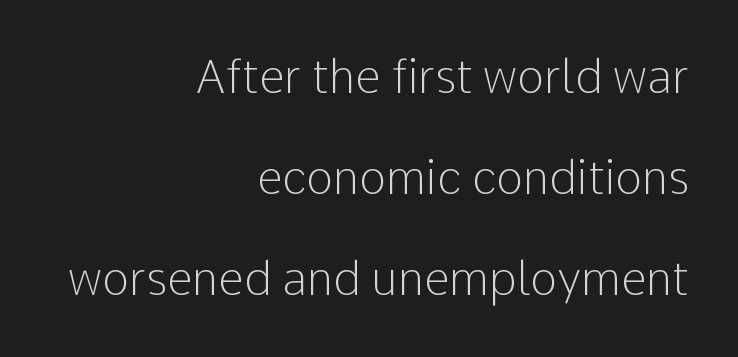
Q: Is the text bold? A: No.
Q: Is the text italic (slanted)? A: No, it is upright.
Q: Is the typeface a serif or a sans-serif typeface? A: Sans-serif.
Q: Is the text underlined? A: No.
Q: How is the paragraph aligned? A: Right-aligned.
Q: Is the spacing between letters normal or unusually wide? A: Normal.
Q: Is the spacing between lines tight, normal or loose? A: Loose.
Q: Width (condensed, normal, or wide)? A: Normal.
Q: Stroke contrast? A: Low.
Q: x-height? A: Medium.
Q: Monospaced? A: No.
